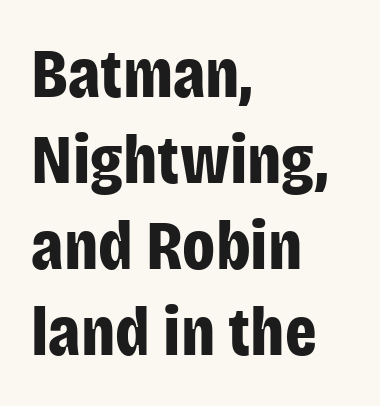
A bare baseline throughout the passage. Does extra space separate the letters? No, they use regular spacing. The lines in this sample share a left origin and differ only in where they stop. Is the type bold? Yes — the strokes are clearly thick and heavy.
